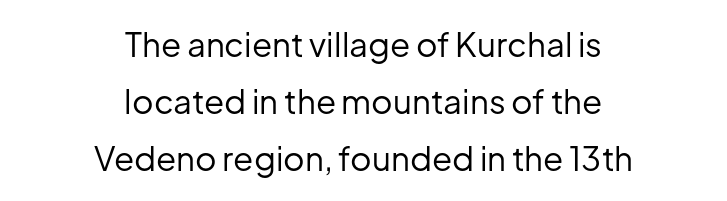
Q: Is the text bold? A: No.
Q: Is the text italic (slanted)? A: No, it is upright.
Q: Is the typeface a serif or a sans-serif typeface? A: Sans-serif.
Q: Is the text underlined? A: No.
Q: How is the paragraph aligned? A: Centered.
Q: Is the spacing between letters normal or unusually wide? A: Normal.
Q: Width (condensed, normal, or wide)? A: Normal.
Q: Stroke contrast? A: Low.
Q: x-height? A: Medium.
Q: Monospaced? A: No.
